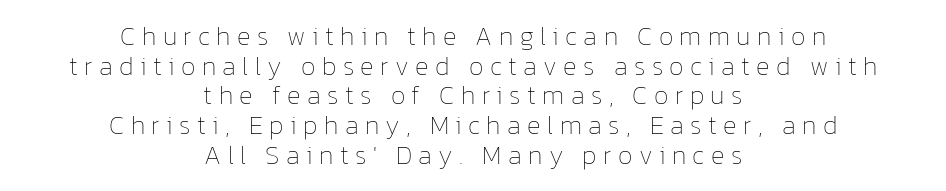
Q: Is the text bold? A: No.
Q: Is the text italic (slanted)? A: No, it is upright.
Q: Is the text underlined? A: No.
Q: How is the paragraph aligned? A: Centered.
Q: Is the spacing between letters normal or unusually wide? A: Unusually wide.
Q: Is the spacing between lines tight, normal or loose? A: Tight.
